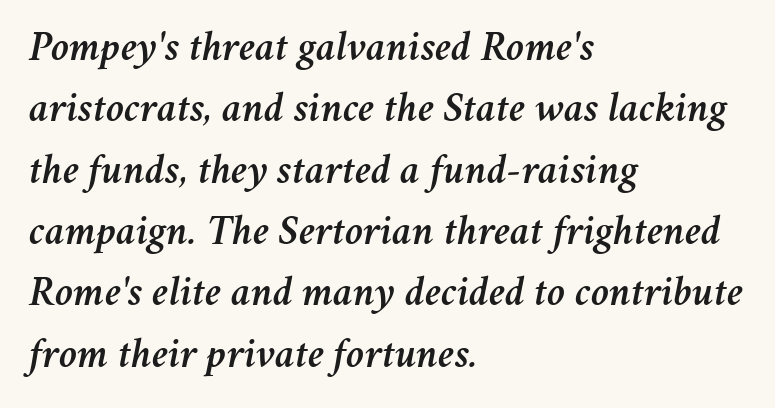
{"italic": "yes", "lean": "right", "slant_degrees": 11, "width": "normal", "stroke_contrast": "medium", "x_height": "medium", "monospaced": "no", "underline": "no", "align": "left", "line_spacing": "normal", "line_spacing_ratio": 1.46, "letter_spacing": "normal", "letter_spacing_em": 0.0, "glyph_px": 42}
